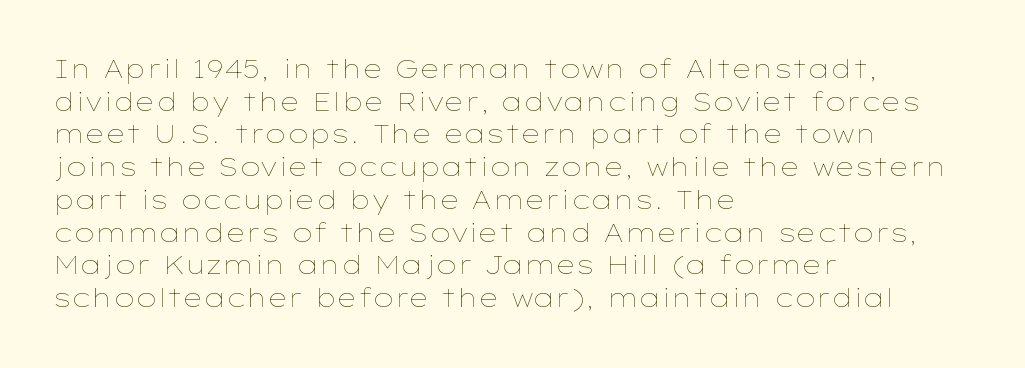
{"italic": "no", "bold": "no", "underline": "no", "align": "left", "line_spacing": "normal", "line_spacing_ratio": 1.31, "letter_spacing": "normal", "letter_spacing_em": 0.0, "glyph_px": 25}
